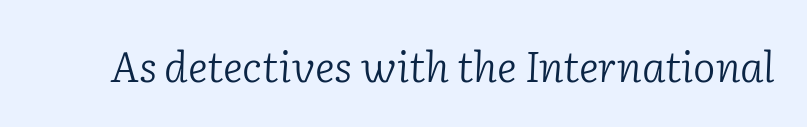
Style check: oblique. The face used here is rendered with its standard letterfit. Is the stroke heavy? The answer is a plain regular-or-lighter. Check the space under the baseline: it is left empty. The letters advance in unequal steps, a hallmark of proportional type. Unlike a clean sans, this face finishes its strokes with serifs.
